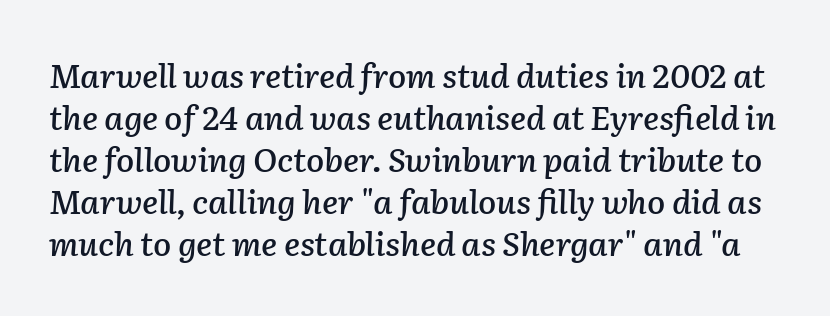
In terms of posture, this sample is oblique. Each word holds together tightly as a unit, with standard inter-letter gaps. A typesetter would call this proportional, since set widths differ per character. These lines sit exactly where default settings would place them.
